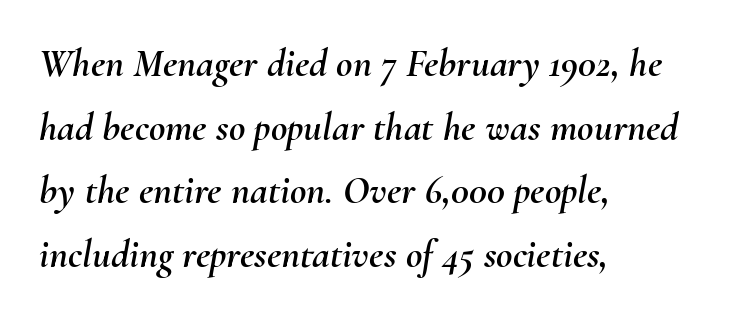
Q: Is the text italic (slanted)? A: Yes, it leans right by about 10 degrees.
Q: Is the text underlined? A: No.
Q: How is the paragraph aligned? A: Left-aligned.
Q: Is the spacing between letters normal or unusually wide? A: Normal.
Q: Is the spacing between lines tight, normal or loose? A: Normal.
Q: Width (condensed, normal, or wide)? A: Normal.
Q: Stroke contrast? A: Medium.
Q: x-height? A: Small.
Q: Monospaced? A: No.
